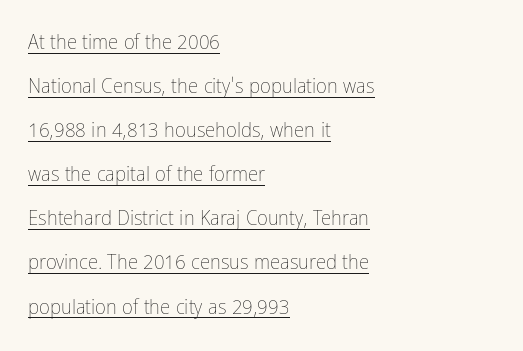
The leading is generous, giving the passage an open texture. The strokes are not fattened; the text isn't bold. Is there an underline? Yes — a line sits under the letters. The lettering stays uniformly vertical, giving the passage a roman look. If you drew a ruler down the left edge, every line would touch it.
